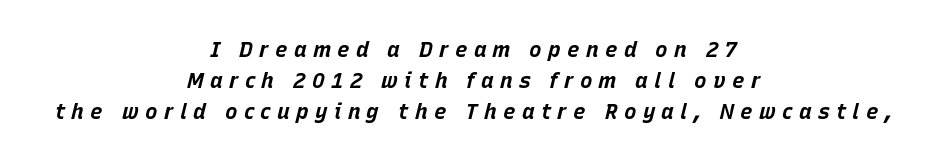
Q: Is the text bold? A: Yes.
Q: Is the text italic (slanted)? A: Yes, it leans right by about 15 degrees.
Q: Is the text underlined? A: No.
Q: How is the paragraph aligned? A: Centered.
Q: Is the spacing between letters normal or unusually wide? A: Unusually wide.
Q: Is the spacing between lines tight, normal or loose? A: Normal.
